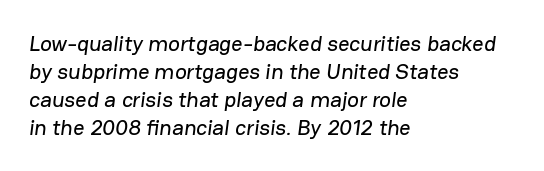
{"underline": "no", "align": "left", "line_spacing": "normal", "line_spacing_ratio": 1.27, "letter_spacing": "normal", "letter_spacing_em": 0.0, "glyph_px": 22}
